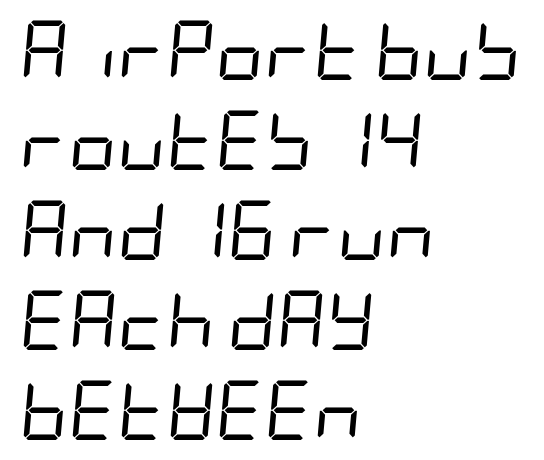
{"italic": "yes", "lean": "right", "slant_degrees": 5, "bold": "no", "weight": "regular", "width": "condensed", "stroke_contrast": "low", "x_height": "large", "underline": "no", "align": "left", "line_spacing": "normal", "line_spacing_ratio": 1.5, "letter_spacing": "normal", "letter_spacing_em": 0.0, "glyph_px": 60}
